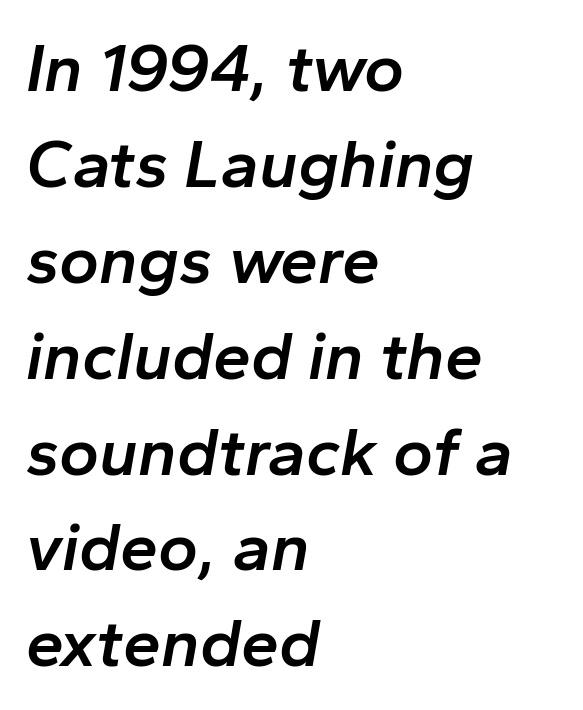
Q: Is the text bold? A: Semi-bold.
Q: Is the text italic (slanted)? A: Yes, it leans right by about 10 degrees.
Q: Is the text underlined? A: No.
Q: How is the paragraph aligned? A: Left-aligned.
Q: Is the spacing between letters normal or unusually wide? A: Normal.
Q: Is the spacing between lines tight, normal or loose? A: Normal.
Q: Width (condensed, normal, or wide)? A: Normal.
Q: Stroke contrast? A: Low.
Q: x-height? A: Medium.
Q: Monospaced? A: No.
